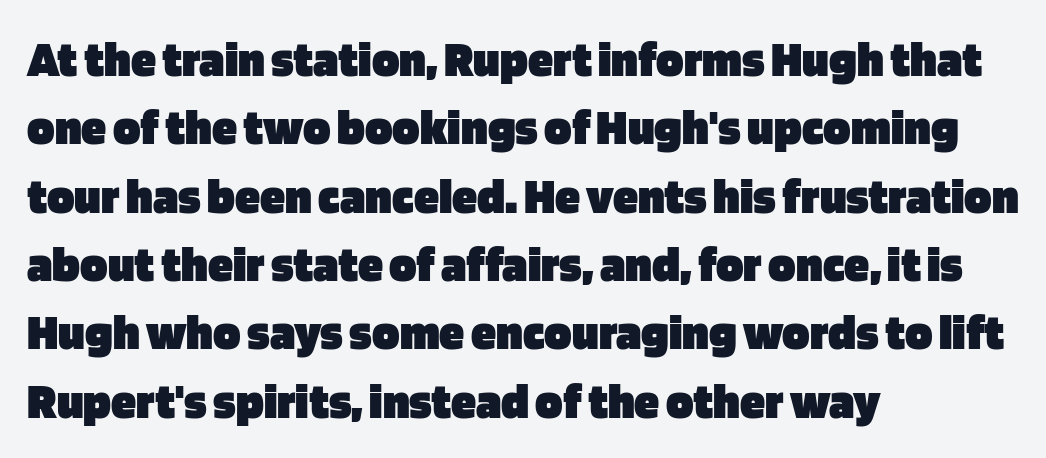
Q: Is the text bold? A: Yes.
Q: Is the text italic (slanted)? A: No, it is upright.
Q: Is the typeface a serif or a sans-serif typeface? A: Sans-serif.
Q: Is the text underlined? A: No.
Q: How is the paragraph aligned? A: Left-aligned.
Q: Is the spacing between letters normal or unusually wide? A: Normal.
Q: Is the spacing between lines tight, normal or loose? A: Normal.
Q: Width (condensed, normal, or wide)? A: Normal.
Q: Stroke contrast? A: Low.
Q: x-height? A: Large.
Q: Monospaced? A: No.
